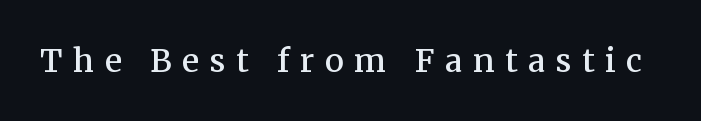
The image shows 32 px semibold serif type, upright; set unusually wide letter spacing (+0.33 em), not underlined; medium stroke contrast and a medium x-height.
